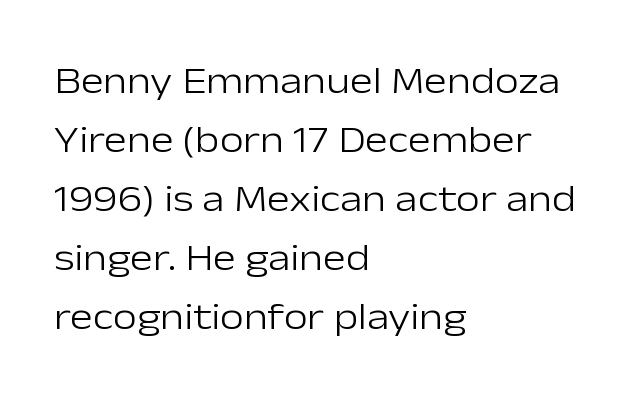
Q: Is the text bold? A: No.
Q: Is the text italic (slanted)? A: No, it is upright.
Q: Is the typeface a serif or a sans-serif typeface? A: Sans-serif.
Q: Is the text underlined? A: No.
Q: How is the paragraph aligned? A: Left-aligned.
Q: Is the spacing between letters normal or unusually wide? A: Normal.
Q: Is the spacing between lines tight, normal or loose? A: Normal.
Q: Width (condensed, normal, or wide)? A: Normal.
Q: Stroke contrast? A: Low.
Q: x-height? A: Medium.
Q: Monospaced? A: No.
